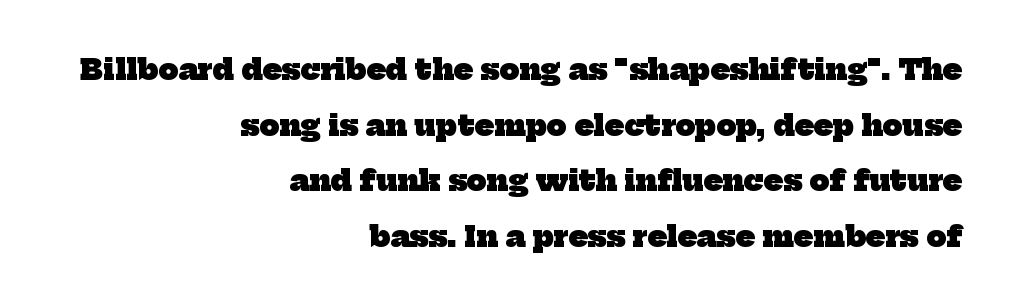
The glyphs in this specimen are seriffed. The leading is generous, giving the passage an open texture. Compared with a flush-left layout, this one pins lines to the opposite, right side. A typesetter would call this zero additional tracking. The specimen omits any rule beneath the text block's lines.
